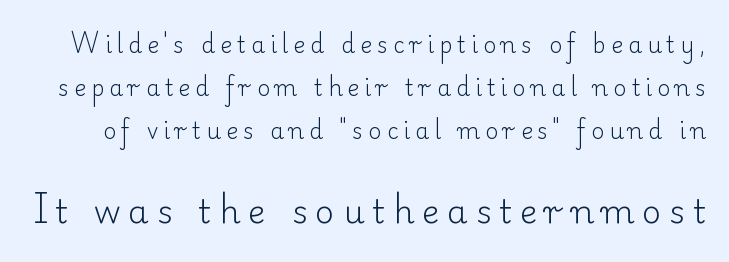
The image shows 33 px light type, upright; set loose line spacing (1.95x), unusually wide letter spacing (+0.24 em), not underlined; the second (bottom) block is 1.5x larger; low stroke contrast and a small x-height.
